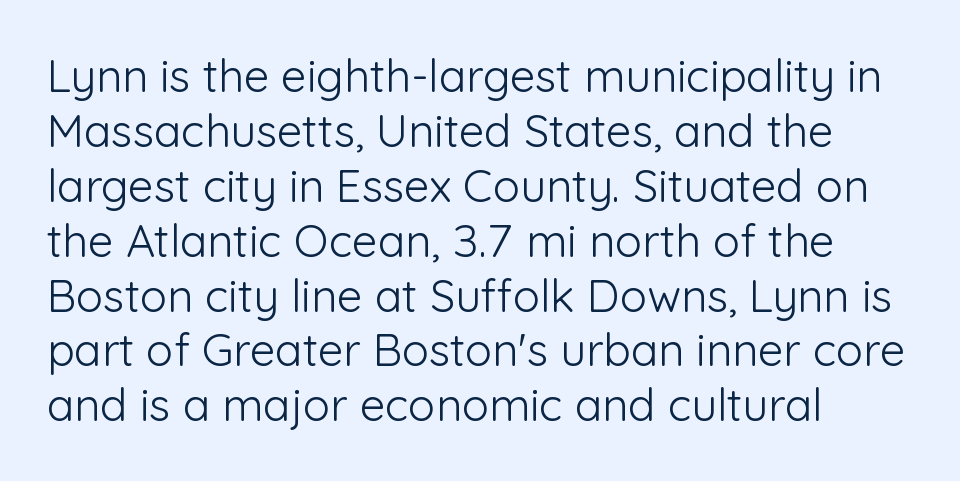
Is this a sans? Yes — the strokes have no serifs. The face used here is proportionally spaced, like ordinary book or web type. Notice how the stems are strictly vertical — no italics here. Type without underlining. This sample uses plain, unmodified letter spacing. The typeface has the unassuming heft of standard copy or less.
